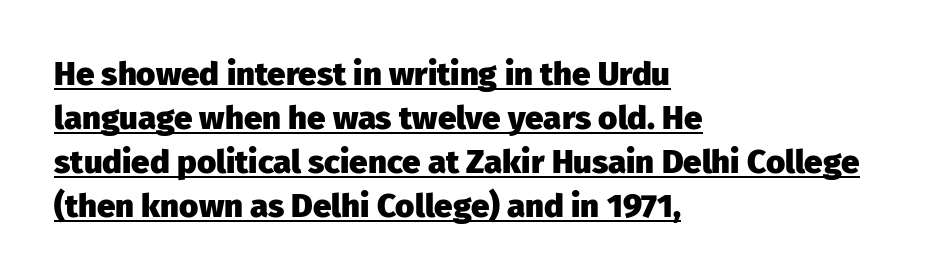
Posture: upright roman. The lettering is marked with a stroke running underneath it. Leftover space on each line is placed entirely after the last word. In terms of letterspacing, this is plain default setting.
